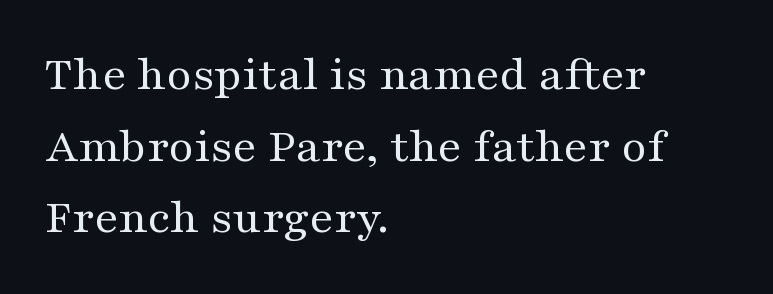
The image shows 49 px regular-weight, wide serif type, upright; set left-aligned, normal line spacing (1.46x), normal letter spacing, not underlined; medium stroke contrast and a medium x-height.
